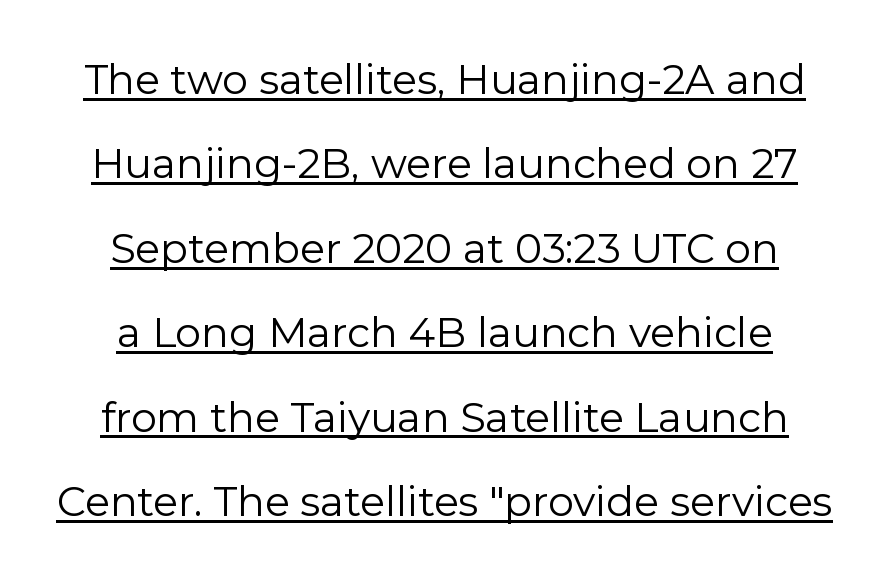
Q: Is the text bold? A: No.
Q: Is the text italic (slanted)? A: No, it is upright.
Q: Is the typeface a serif or a sans-serif typeface? A: Sans-serif.
Q: Is the text underlined? A: Yes.
Q: Is the spacing between letters normal or unusually wide? A: Normal.
Q: Is the spacing between lines tight, normal or loose? A: Loose.
Q: Width (condensed, normal, or wide)? A: Normal.
Q: Stroke contrast? A: Low.
Q: x-height? A: Medium.
Q: Monospaced? A: No.
